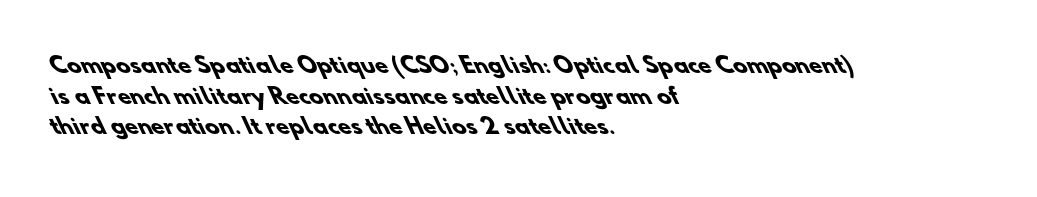
The image shows 21 px bold type; set left-aligned, normal line spacing (1.46x), normal letter spacing, not underlined.
